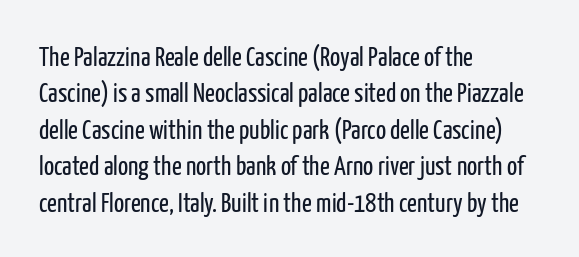
{"italic": "no", "bold": "no", "underline": "no", "align": "left", "line_spacing": "normal", "line_spacing_ratio": 1.35, "letter_spacing": "normal", "letter_spacing_em": 0.0, "glyph_px": 27}
